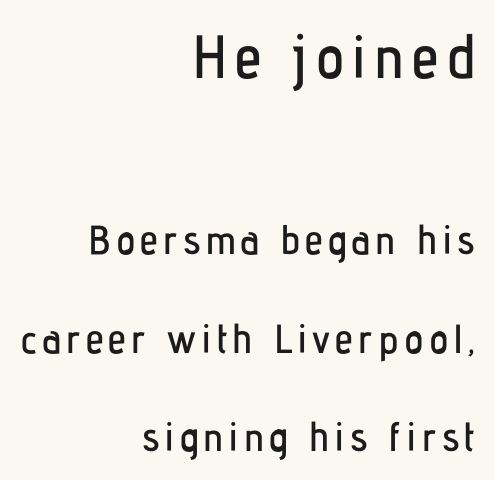
The image shows 61 px condensed sans-serif type, upright; set right-aligned, loose line spacing (2.4x), not underlined; the first (top) block is 1.49x larger; low stroke contrast and a medium x-height.
